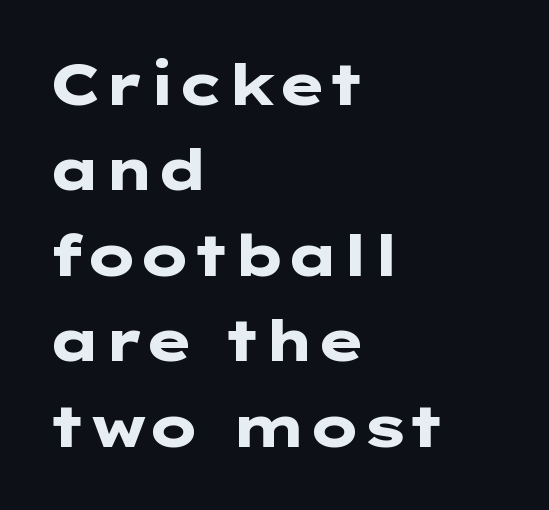
Honestly, the letter spacing is just normal — you wouldn't notice it. Every character sits straight up, as roman type does. The passage shown is not underscored anywhere. These lines stack with their left ends in a neat column. A typesetter would call this leading conventional body-copy spacing.
